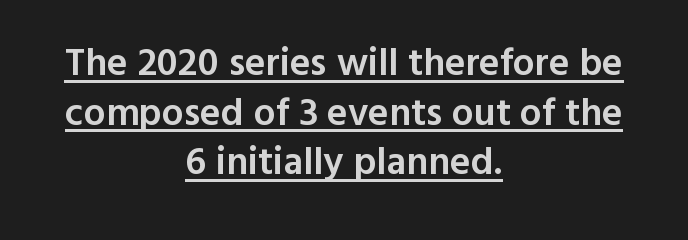
{"serif": "no", "italic": "no", "bold": "semi", "weight": "semibold", "width": "normal", "x_height": "medium", "monospaced": "no", "underline": "yes", "align": "center", "line_spacing": "normal", "line_spacing_ratio": 1.27, "letter_spacing": "normal", "letter_spacing_em": 0.0, "glyph_px": 39}
